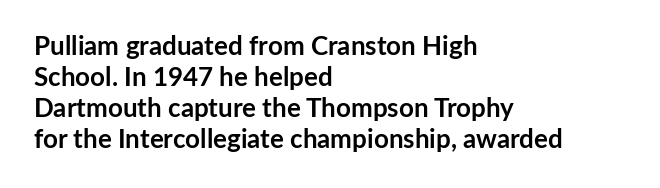
Q: Is the text bold? A: Yes.
Q: Is the text italic (slanted)? A: No, it is upright.
Q: Is the text underlined? A: No.
Q: How is the paragraph aligned? A: Left-aligned.
Q: Is the spacing between letters normal or unusually wide? A: Normal.
